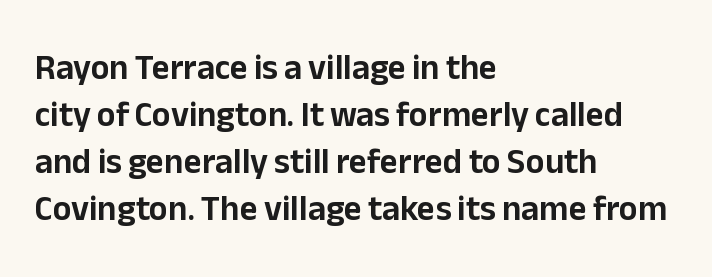
{"serif": "no", "italic": "no", "width": "normal", "stroke_contrast": "low", "x_height": "medium", "monospaced": "no", "underline": "no", "align": "left", "line_spacing": "normal", "line_spacing_ratio": 1.34, "letter_spacing": "normal", "letter_spacing_em": 0.0, "glyph_px": 35}
